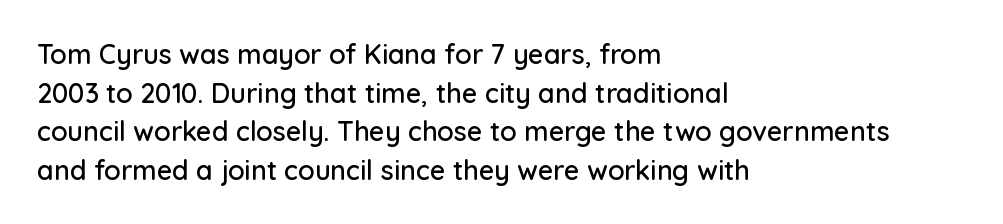
Q: Is the text italic (slanted)? A: No, it is upright.
Q: Is the text underlined? A: No.
Q: How is the paragraph aligned? A: Left-aligned.
Q: Is the spacing between letters normal or unusually wide? A: Normal.
Q: Is the spacing between lines tight, normal or loose? A: Normal.
